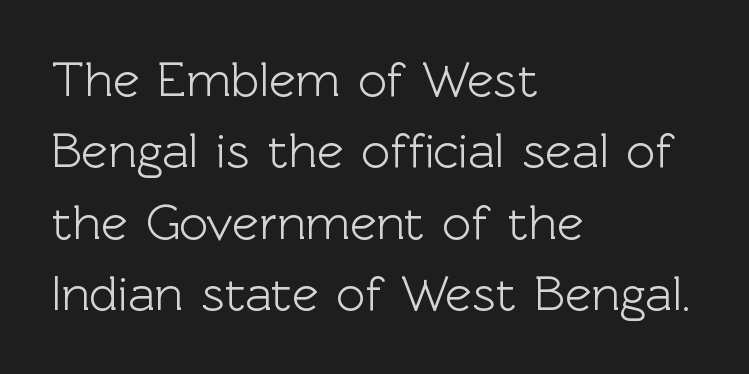
The image shows 50 px sans-serif type, upright; set left-aligned, normal line spacing (1.43x), normal letter spacing, not underlined; a medium x-height.
